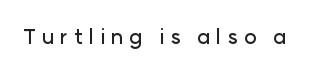
Q: Is the text italic (slanted)? A: No, it is upright.
Q: Is the text underlined? A: No.
Q: Is the spacing between letters normal or unusually wide? A: Unusually wide.
